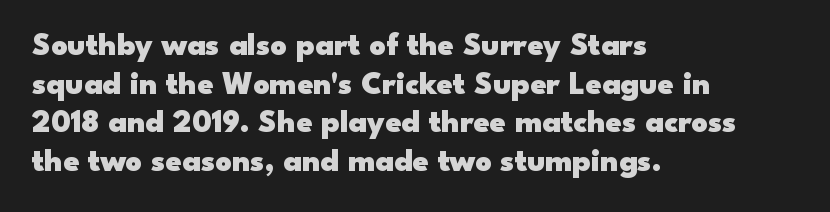
The image shows 32 px heavy, wide sans-serif type, upright; set left-aligned, line spacing 1.21x, normal letter spacing, not underlined; low stroke contrast and a small x-height.
